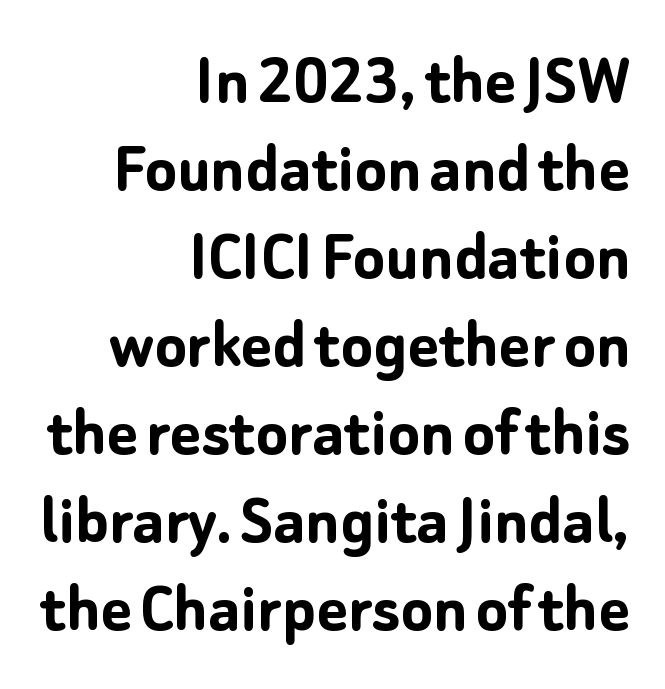
{"serif": "no", "italic": "no", "bold": "yes", "weight": "semibold", "width": "normal", "stroke_contrast": "low", "x_height": "medium", "monospaced": "no", "underline": "no", "align": "right", "line_spacing_ratio": 1.19, "letter_spacing": "normal", "letter_spacing_em": 0.0, "glyph_px": 74}
